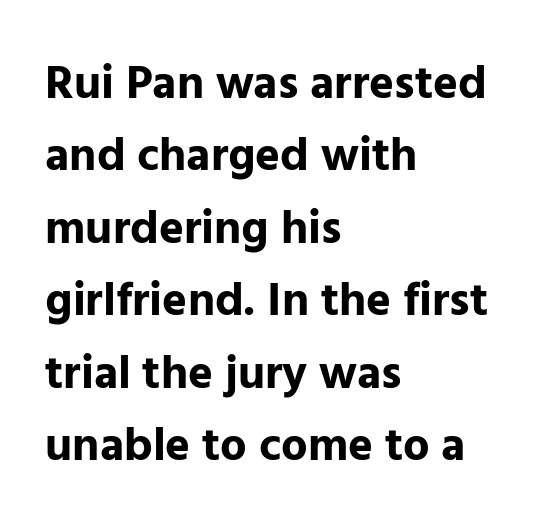
The image shows 47 px bold sans-serif type, upright; set left-aligned, normal line spacing (1.54x), normal letter spacing, not underlined; low stroke contrast and a medium x-height.
